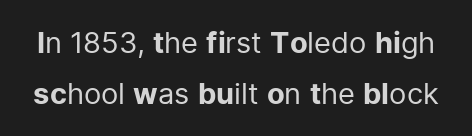
Words appear dense and cohesive because spacing is normal. Looks like regular typesetting: each glyph gets only the width it needs. Stroke thickness stays within the range of a standard reading face or lighter. Has an underline been added? It has not.
